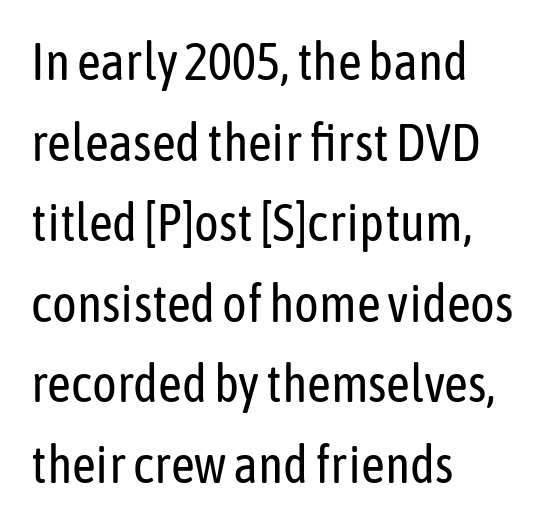
Q: Is the text bold? A: No.
Q: Is the text italic (slanted)? A: No, it is upright.
Q: Is the typeface a serif or a sans-serif typeface? A: Sans-serif.
Q: Is the text underlined? A: No.
Q: How is the paragraph aligned? A: Left-aligned.
Q: Is the spacing between letters normal or unusually wide? A: Normal.
Q: Is the spacing between lines tight, normal or loose? A: Normal.
Q: Width (condensed, normal, or wide)? A: Condensed.
Q: Stroke contrast? A: Low.
Q: x-height? A: Medium.
Q: Monospaced? A: No.
